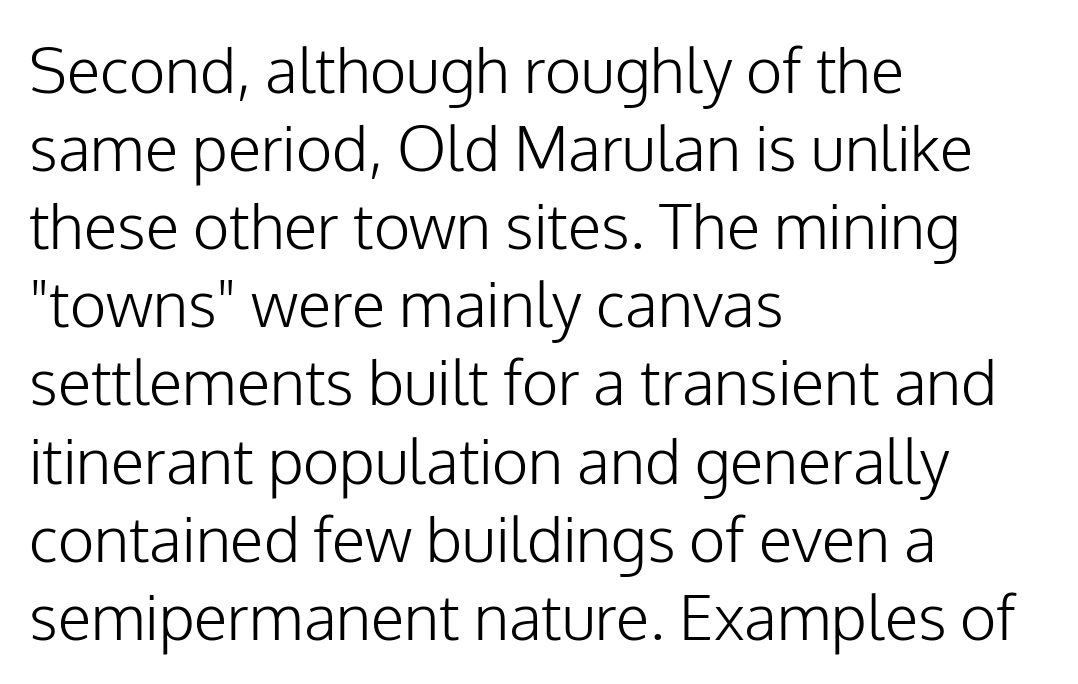
Q: Is the text bold? A: No.
Q: Is the text italic (slanted)? A: No, it is upright.
Q: Is the typeface a serif or a sans-serif typeface? A: Sans-serif.
Q: Is the text underlined? A: No.
Q: How is the paragraph aligned? A: Left-aligned.
Q: Is the spacing between letters normal or unusually wide? A: Normal.
Q: Is the spacing between lines tight, normal or loose? A: Normal.
Q: Width (condensed, normal, or wide)? A: Normal.
Q: Stroke contrast? A: Low.
Q: x-height? A: Medium.
Q: Monospaced? A: No.
